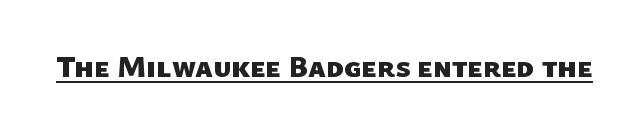
The image shows 31 px heavy sans-serif type; set normal letter spacing, underlined; low stroke contrast and a medium x-height.
